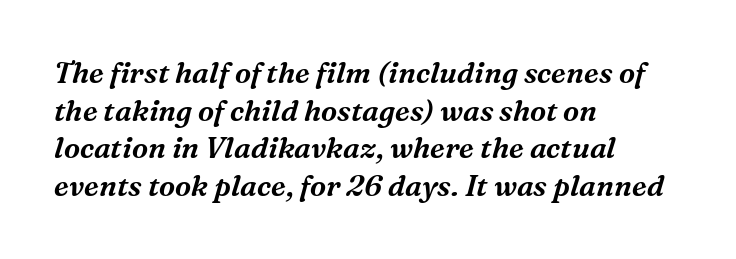
Q: Is the text italic (slanted)? A: Yes, it leans right by about 16 degrees.
Q: Is the typeface a serif or a sans-serif typeface? A: Serif.
Q: Is the text underlined? A: No.
Q: How is the paragraph aligned? A: Left-aligned.
Q: Is the spacing between letters normal or unusually wide? A: Normal.
Q: Is the spacing between lines tight, normal or loose? A: Normal.
Q: Width (condensed, normal, or wide)? A: Normal.
Q: Stroke contrast? A: Medium.
Q: x-height? A: Medium.
Q: Monospaced? A: No.
